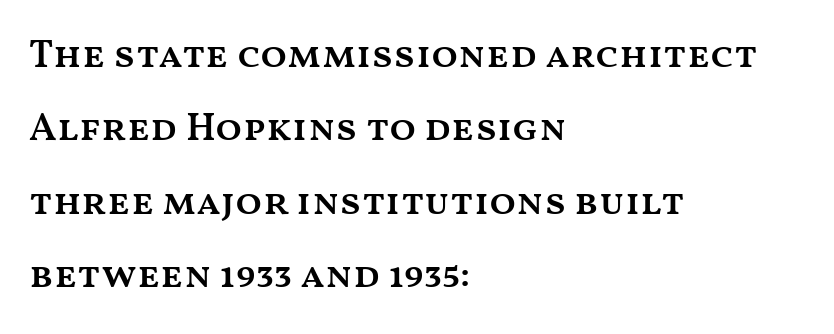
Q: Is the text bold? A: Semi-bold.
Q: Is the text italic (slanted)? A: No, it is upright.
Q: Is the text underlined? A: No.
Q: How is the paragraph aligned? A: Left-aligned.
Q: Is the spacing between letters normal or unusually wide? A: Normal.
Q: Width (condensed, normal, or wide)? A: Wide.
Q: Stroke contrast? A: Medium.
Q: x-height? A: Medium.
Q: Monospaced? A: No.
